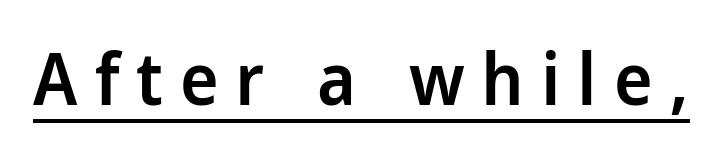
{"serif": "no", "italic": "no", "bold": "semi", "weight": "semibold", "width": "condensed", "stroke_contrast": "low", "x_height": "large", "monospaced": "no", "underline": "yes", "letter_spacing": "wide", "letter_spacing_em": 0.23, "glyph_px": 73}
